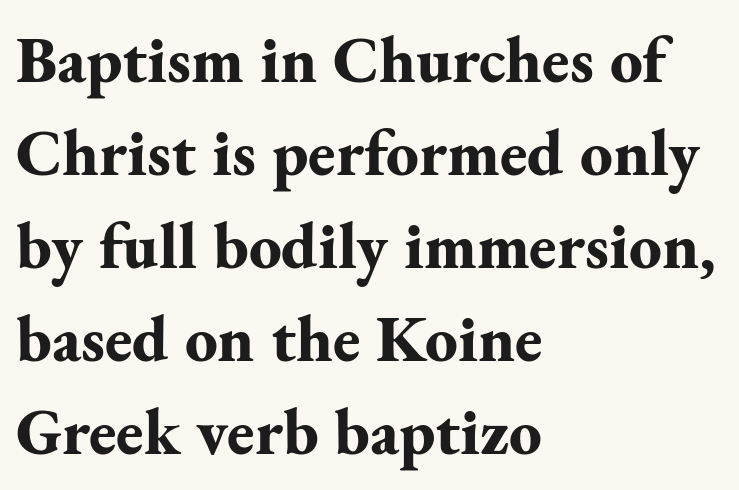
Q: Is the text bold? A: Yes.
Q: Is the text italic (slanted)? A: No, it is upright.
Q: Is the typeface a serif or a sans-serif typeface? A: Serif.
Q: Is the text underlined? A: No.
Q: How is the paragraph aligned? A: Left-aligned.
Q: Is the spacing between letters normal or unusually wide? A: Normal.
Q: Is the spacing between lines tight, normal or loose? A: Normal.
Q: Width (condensed, normal, or wide)? A: Normal.
Q: Stroke contrast? A: Medium.
Q: x-height? A: Small.
Q: Monospaced? A: No.
